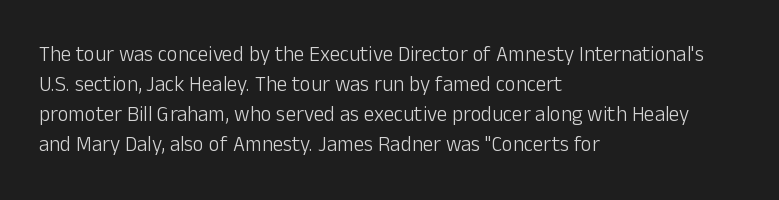
Compared with typical body copy, the letter spacing here is the same. The text block is weighted toward the left margin, trailing off unevenly rightward. The foot of each line stays bare and open. Evenly set lines give the paragraph a standard silhouette. Stroke thickness stays within the range of a standard reading face or lighter.
